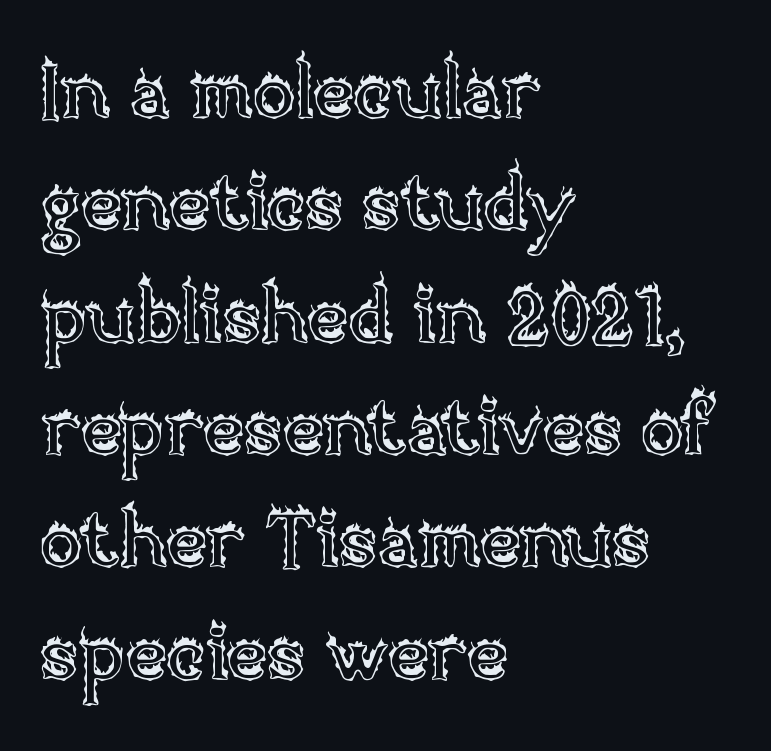
Nope, not italic — everything's standing straight. Check the space under the baseline: it is left empty. Short note: letters normally spaced. These lines are set flush left with a ragged right edge. This sample keeps an unexceptional amount of space between lines.
